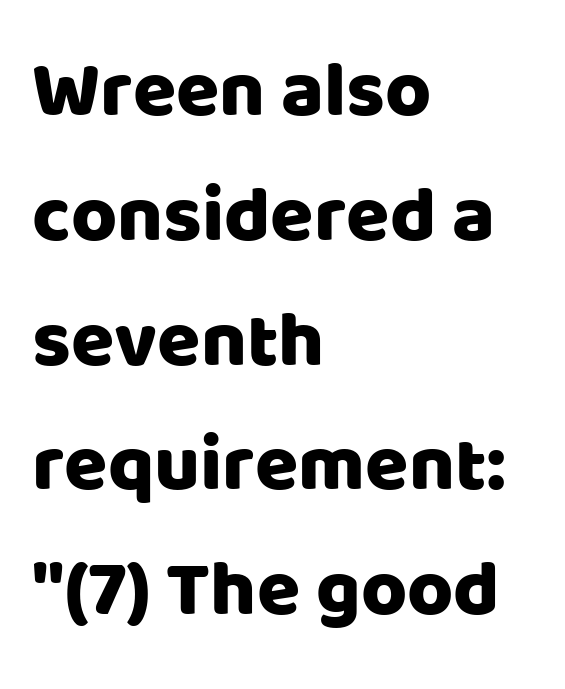
{"serif": "no", "italic": "no", "width": "normal", "stroke_contrast": "low", "x_height": "large", "monospaced": "no", "underline": "no", "align": "left", "line_spacing": "normal", "line_spacing_ratio": 1.58, "letter_spacing": "normal", "letter_spacing_em": 0.0, "glyph_px": 79}
